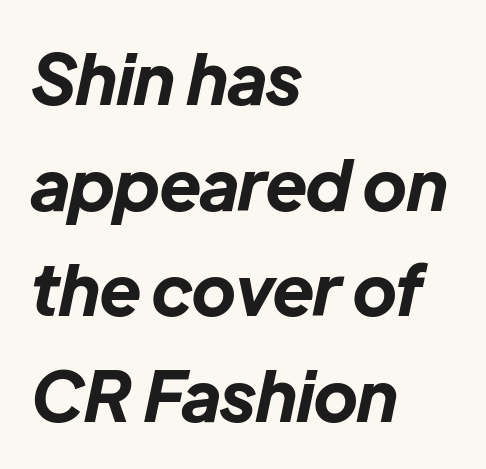
Q: Is the text bold? A: Yes.
Q: Is the text italic (slanted)? A: Yes, it leans right by about 12 degrees.
Q: Is the text underlined? A: No.
Q: How is the paragraph aligned? A: Left-aligned.
Q: Is the spacing between letters normal or unusually wide? A: Normal.
Q: Is the spacing between lines tight, normal or loose? A: Normal.
Q: Width (condensed, normal, or wide)? A: Normal.
Q: Stroke contrast? A: Low.
Q: x-height? A: Medium.
Q: Monospaced? A: No.
